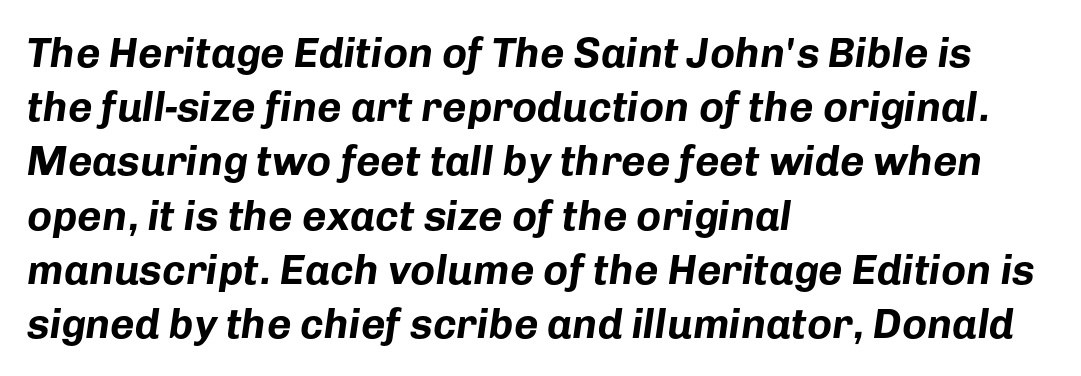
Think of a printed novel: that variable character pitch is what you see here. Summary of vertical rhythm: regular, with standard interline spacing. These lines were composed using italics. The letters sit at their default tracking, neither squeezed nor spread.
